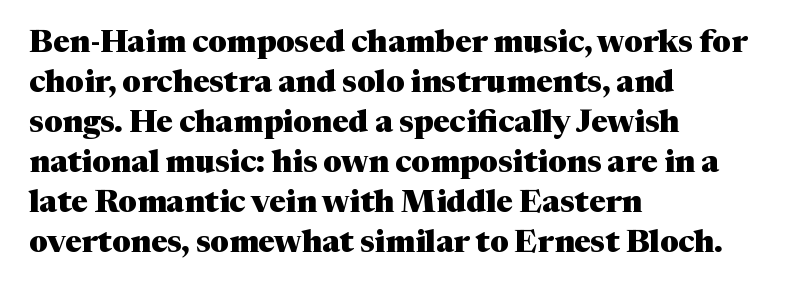
Q: Is the text bold? A: Yes.
Q: Is the text italic (slanted)? A: No, it is upright.
Q: Is the typeface a serif or a sans-serif typeface? A: Serif.
Q: Is the text underlined? A: No.
Q: How is the paragraph aligned? A: Left-aligned.
Q: Is the spacing between letters normal or unusually wide? A: Normal.
Q: Is the spacing between lines tight, normal or loose? A: Normal.
Q: Width (condensed, normal, or wide)? A: Normal.
Q: Stroke contrast? A: Medium.
Q: x-height? A: Medium.
Q: Monospaced? A: No.
